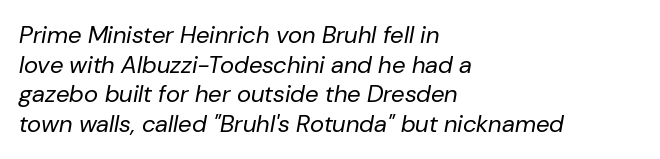
The rag falls on the right side of this text block. Heft: none added — not bold. This is oblique type, the kind used for emphasis or titles. The horizontal fit of the characters is conventional and even. Plain, unruled lines of type.
